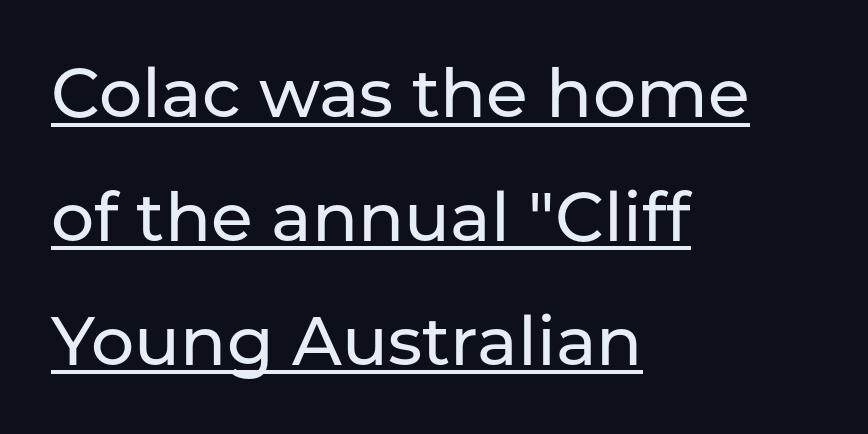
Q: Is the text italic (slanted)? A: No, it is upright.
Q: Is the typeface a serif or a sans-serif typeface? A: Sans-serif.
Q: Is the text underlined? A: Yes.
Q: How is the paragraph aligned? A: Left-aligned.
Q: Is the spacing between letters normal or unusually wide? A: Normal.
Q: Width (condensed, normal, or wide)? A: Normal.
Q: Stroke contrast? A: Low.
Q: x-height? A: Medium.
Q: Monospaced? A: No.
